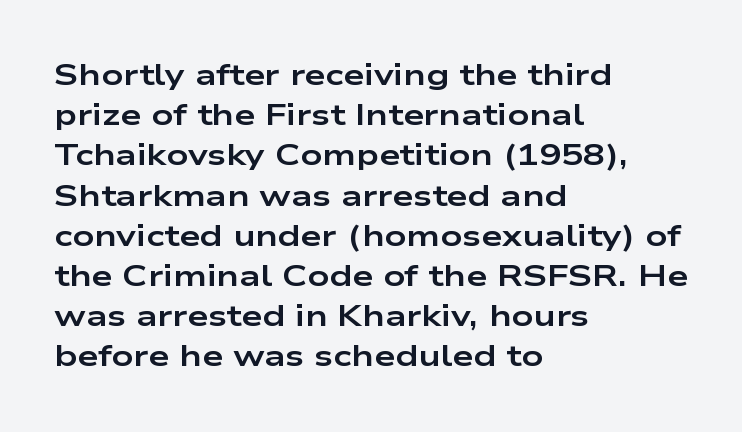
{"serif": "no", "italic": "no", "bold": "yes", "weight": "bold", "width": "wide", "stroke_contrast": "low", "x_height": "medium", "monospaced": "no", "underline": "no", "align": "left", "line_spacing": "normal", "line_spacing_ratio": 1.34, "letter_spacing": "normal", "letter_spacing_em": 0.0, "glyph_px": 30}
